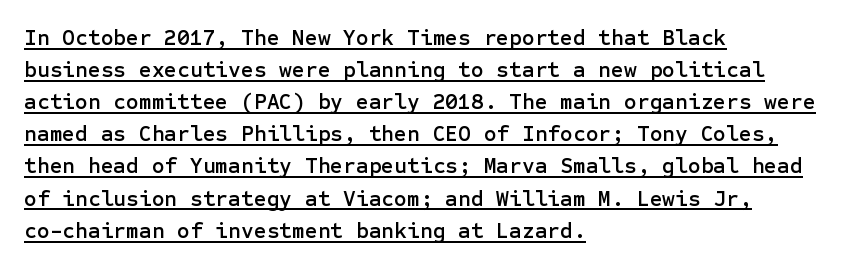
The image shows 22 px text type, upright; set left-aligned, normal line spacing (1.46x), normal letter spacing, underlined.
